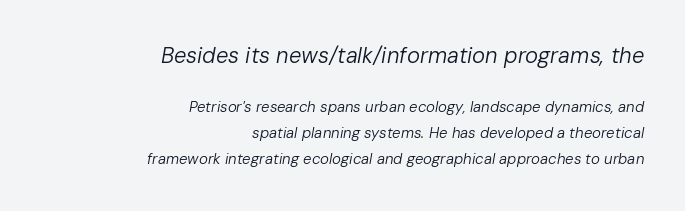
Q: Is the text bold? A: No.
Q: Is the text italic (slanted)? A: Yes, it leans right by about 10 degrees.
Q: Is the text underlined? A: No.
Q: How is the paragraph aligned? A: Right-aligned.
Q: Is the spacing between letters normal or unusually wide? A: Normal.
Q: Which block of text is set in a larger size, the first (top) or the second (bottom)? A: The first (top) one.
